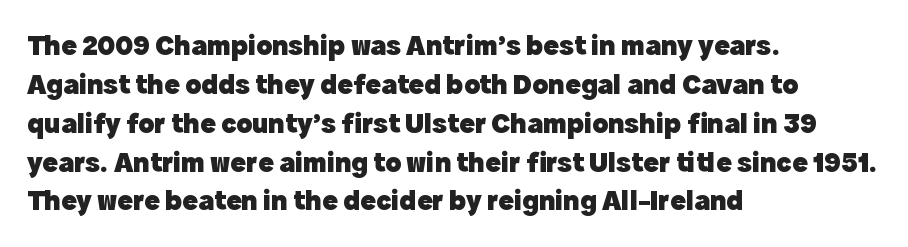
Q: Is the text bold? A: Yes.
Q: Is the text italic (slanted)? A: No, it is upright.
Q: Is the typeface a serif or a sans-serif typeface? A: Sans-serif.
Q: Is the text underlined? A: No.
Q: How is the paragraph aligned? A: Left-aligned.
Q: Is the spacing between letters normal or unusually wide? A: Normal.
Q: Is the spacing between lines tight, normal or loose? A: Normal.
Q: Width (condensed, normal, or wide)? A: Normal.
Q: x-height? A: Medium.
Q: Monospaced? A: No.
